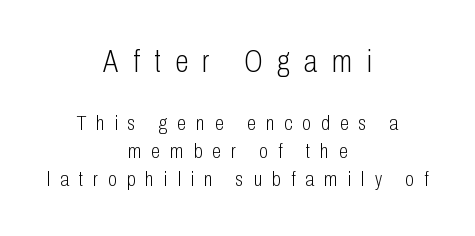
{"serif": "no", "italic": "no", "bold": "no", "weight": "light", "width": "condensed", "stroke_contrast": "low", "x_height": "medium", "monospaced": "no", "underline": "no", "align": "center", "line_spacing": "normal", "line_spacing_ratio": 1.35, "letter_spacing": "wide", "letter_spacing_em": 0.47, "larger_block": "first", "size_ratio": 1.48, "glyph_px": 31}
